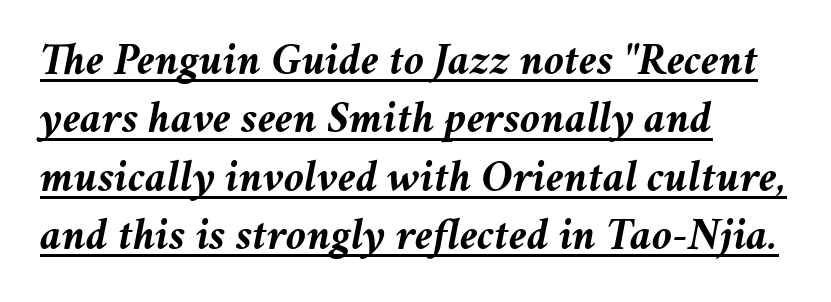
A dark, heavy texture on the line: the type is bold. Teacher's note: observe the even left margin — that is flush-left alignment. Here the designer chose a conventional face with non-uniform glyph widths. In terms of leading, this rendering sits right in the middle. Compared with ordinary roman type, these characters are visibly tilted. The face used here appears with an underline applied.
